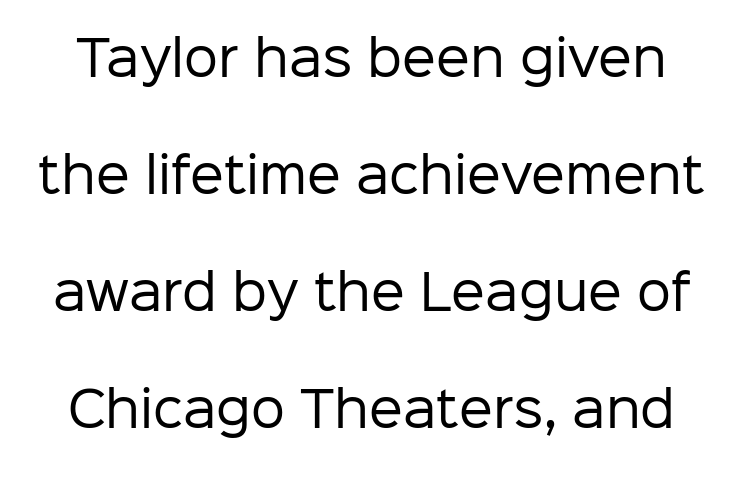
{"serif": "no", "italic": "no", "bold": "no", "weight": "regular", "width": "normal", "stroke_contrast": "low", "x_height": "medium", "monospaced": "no", "underline": "no", "line_spacing": "loose", "line_spacing_ratio": 2.44, "letter_spacing": "normal", "letter_spacing_em": 0.0, "glyph_px": 48}
